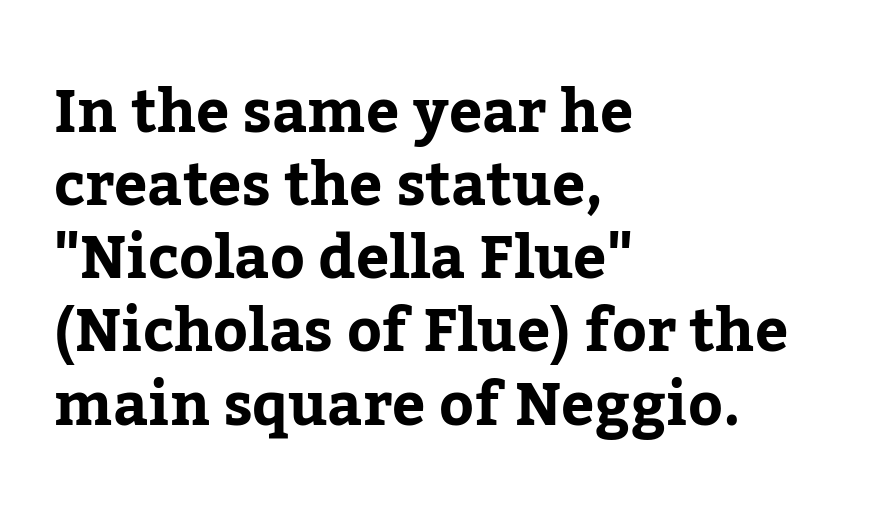
The image shows 59 px serif type, upright; set left-aligned, line spacing 1.24x, normal letter spacing, not underlined; low stroke contrast and a medium x-height.
